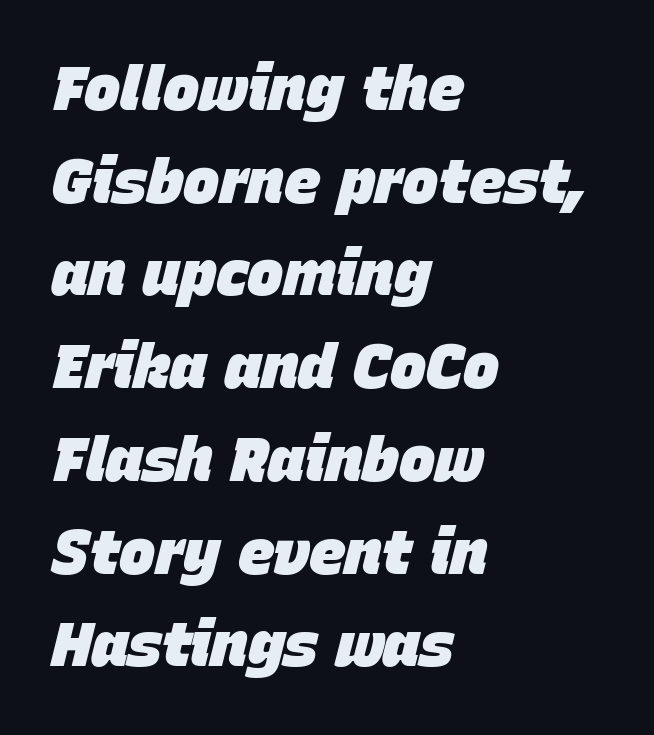
The image shows 61 px heavy type, italic (leaning right); set left-aligned, normal line spacing (1.52x), normal letter spacing, not underlined; low stroke contrast and a large x-height.
